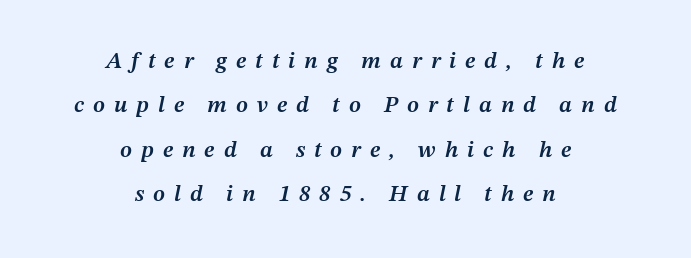
The image shows 23 px text type, italic (leaning right); set centered, loose line spacing (1.93x), unusually wide letter spacing (+0.39 em), not underlined.
